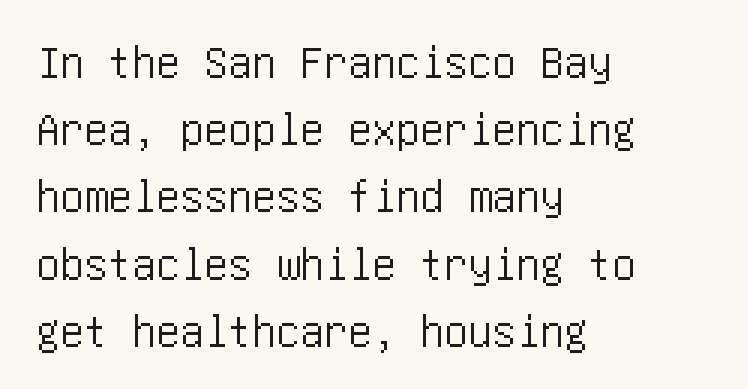
These lines stack with their left ends in a neat column. Look at the tracking — it's just the regular setting, nothing added. Serif or sans? Sans — the stroke terminals are bare. The vertical gap from one line to the next is medium. Descenders are the only things crossing below the line. Unlike italic type, these characters show no tilt at all.
